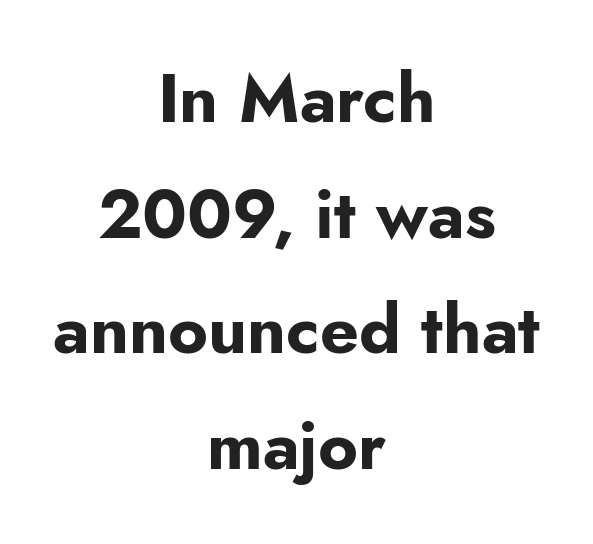
The axis of the letterforms is exactly vertical. Teacher's note: observe the equal gaps on both sides — that is centered alignment. Short note: letters normally spaced. The zone under the glyphs is completely vacant.
